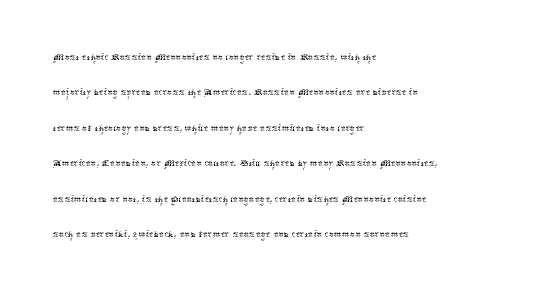
Plain, unruled lines of type. Is the type heavy? It reads as light-to-regular instead. Interline gaps are of average width in this sample. In terms of posture, this sample is upright. These lines are set flush left with a ragged right edge. Nothing unusual about the tracking: characters are spaced as the font intends.
